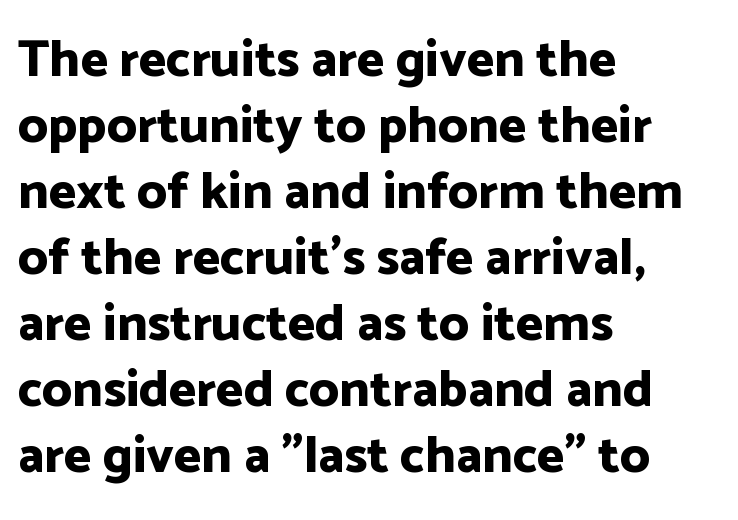
Q: Is the text bold? A: Yes.
Q: Is the text italic (slanted)? A: No, it is upright.
Q: Is the typeface a serif or a sans-serif typeface? A: Sans-serif.
Q: Is the text underlined? A: No.
Q: How is the paragraph aligned? A: Left-aligned.
Q: Is the spacing between letters normal or unusually wide? A: Normal.
Q: Is the spacing between lines tight, normal or loose? A: Normal.
Q: Width (condensed, normal, or wide)? A: Normal.
Q: Stroke contrast? A: Low.
Q: x-height? A: Medium.
Q: Monospaced? A: No.
